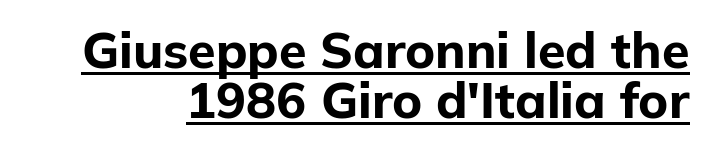
The block of text is dense from top to bottom, with scant space between rows. The letterforms sit shoulder to shoulder at normal distance. Emphasis is given by a line drawn under the lettering. The typesetting leans heavy: a genuine bold. These lines are composed in type without serifs. Vertical strokes here are truly vertical.
